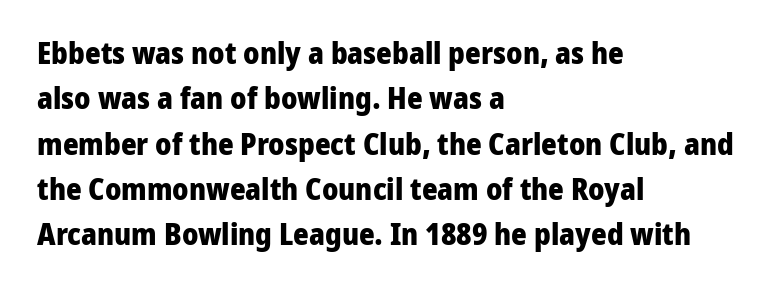
Each line starts at the same left margin while the right side varies. Stroke terminals: plain, sans-serif. Does extra space separate the letters? No, they use regular spacing. Lines of text with bare space underneath. In terms of posture, this sample is upright. This is heavy type, rendered in bold.
